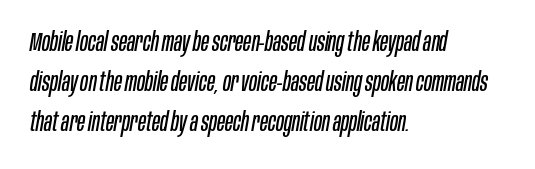
{"italic": "yes", "lean": "right", "slant_degrees": 10, "bold": "no", "underline": "no", "align": "left", "line_spacing": "normal", "line_spacing_ratio": 1.54, "letter_spacing": "normal", "letter_spacing_em": 0.0, "glyph_px": 26}
